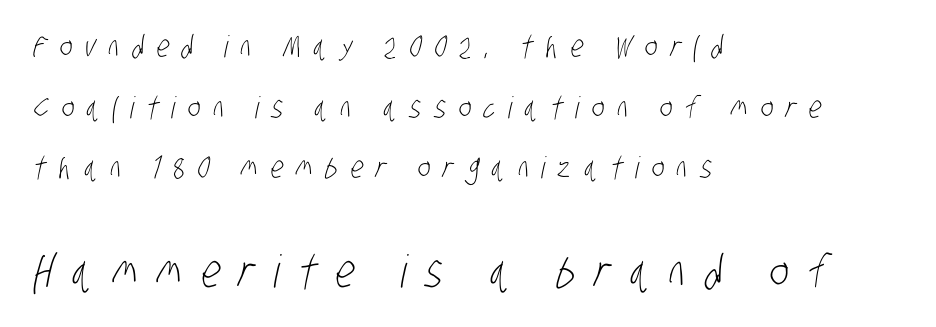
Q: Is the text bold? A: No.
Q: Is the typeface a serif or a sans-serif typeface? A: Sans-serif.
Q: Is the text underlined? A: No.
Q: How is the paragraph aligned? A: Left-aligned.
Q: Is the spacing between letters normal or unusually wide? A: Unusually wide.
Q: Is the spacing between lines tight, normal or loose? A: Loose.
Q: Which block of text is set in a larger size, the first (top) or the second (bottom)? A: The second (bottom) one.
Q: Width (condensed, normal, or wide)? A: Condensed.
Q: Stroke contrast? A: Low.
Q: x-height? A: Large.
Q: Monospaced? A: No.
